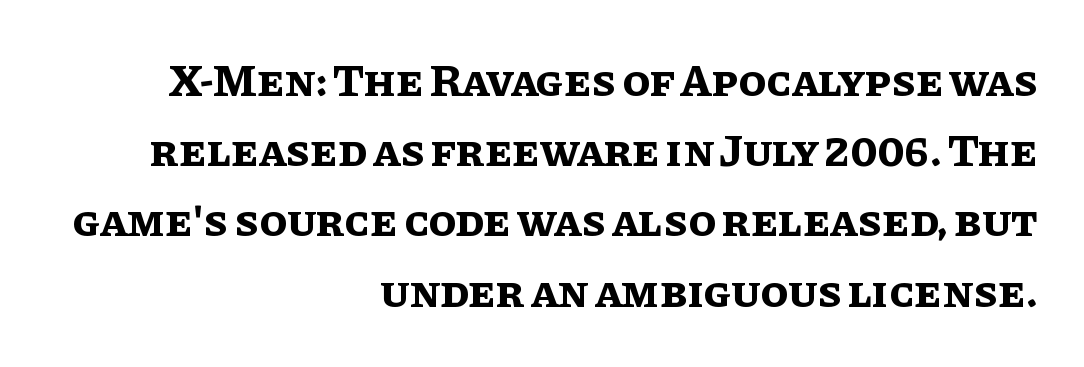
The image shows 45 px bold type, upright; set right-aligned, normal line spacing (1.56x), normal letter spacing, not underlined; low stroke contrast and a large x-height.
